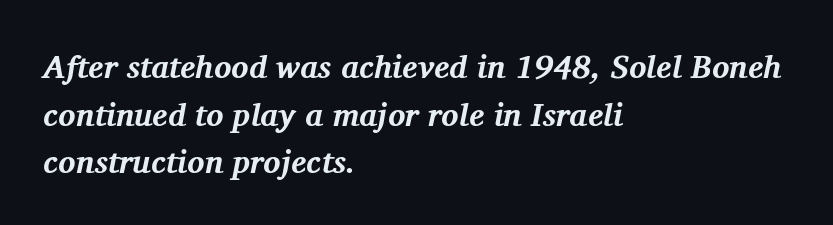
Italic? Definitely — the glyphs are oblique. Words float on clear page, feet unadorned. You can tell from the footed stems that serif type was used. Compared with typical paragraphs, the rows here are spaced about the same. These lines are rendered in a variable-pitch font. Between one letter and the next there's only the usual sliver of space.
